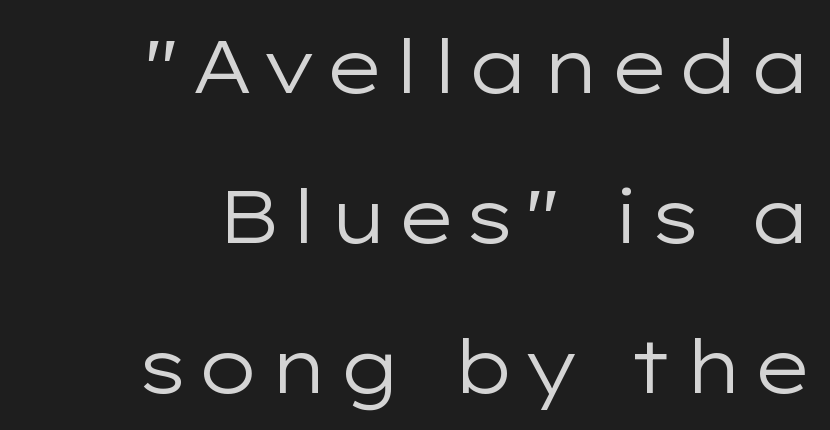
{"serif": "no", "italic": "no", "bold": "no", "weight": "regular", "width": "wide", "stroke_contrast": "low", "x_height": "medium", "monospaced": "no", "underline": "no", "align": "right", "line_spacing": "loose", "line_spacing_ratio": 2.0, "glyph_px": 75}
